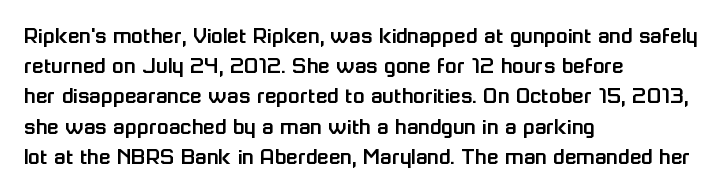
Q: Is the text italic (slanted)? A: No, it is upright.
Q: Is the text underlined? A: No.
Q: How is the paragraph aligned? A: Left-aligned.
Q: Is the spacing between letters normal or unusually wide? A: Normal.
Q: Is the spacing between lines tight, normal or loose? A: Normal.
